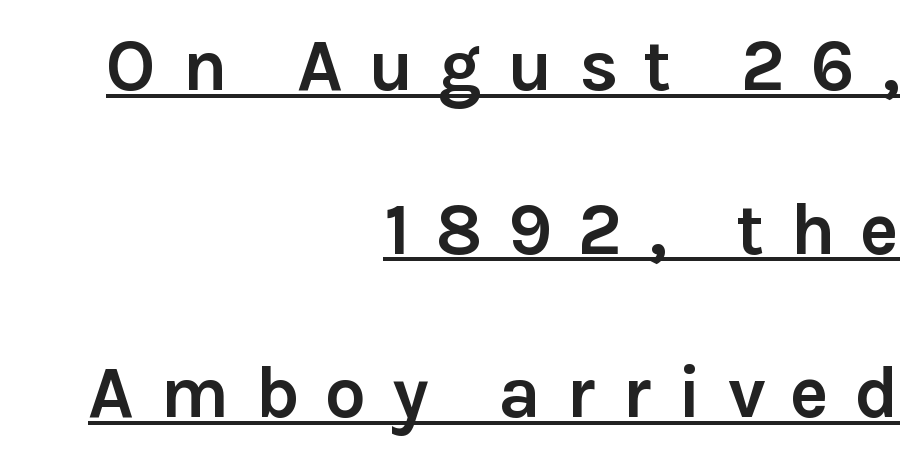
The lettering holds an erect, upright posture throughout. The rendering uses a bold face; every stroke is thick and dark. The letters are spread apart with noticeably loose tracking. Letterform terminals end flat and unadorned throughout the passage. In designer terms, the underline attribute is active on this setting. Do the characters align in a grid? No, the font is proportional.
